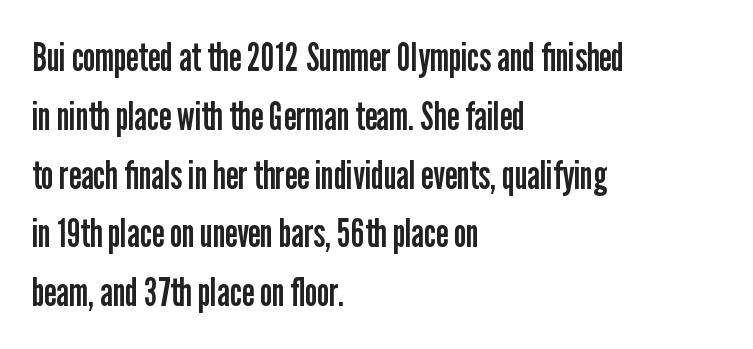
{"serif": "no", "italic": "no", "bold": "no", "weight": "regular", "width": "condensed", "stroke_contrast": "low", "x_height": "medium", "monospaced": "no", "underline": "no", "align": "left", "line_spacing": "normal", "line_spacing_ratio": 1.47, "letter_spacing": "normal", "letter_spacing_em": 0.0, "glyph_px": 40}
